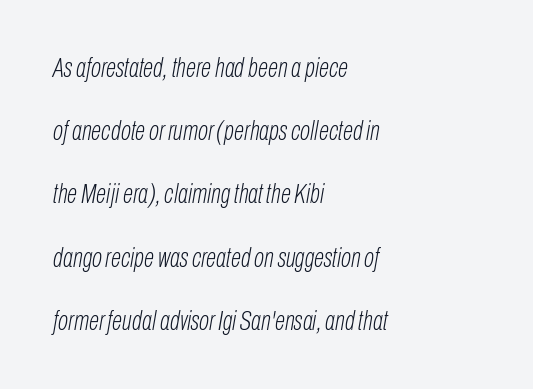
The string is rendered with underlining switched off. Standard letterfit; no display-style spreading of the glyphs. Whoever set this chose breathing room over compactness in the vertical rhythm. Heft: none added — not bold. Compared with ordinary roman type, these characters are visibly tilted.
